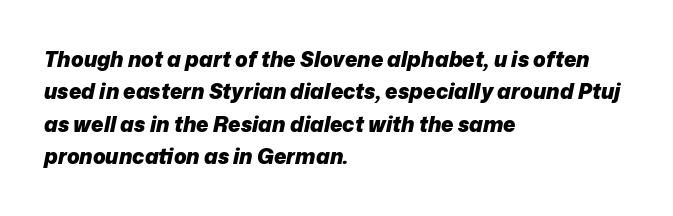
Designer's note — italics engaged. Each line starts at the same left margin while the right side varies. The space directly below the letters is spotless. The passage shown has conventional tracking throughout. Reading down the column, the eye jumps a familiar distance to each next line. The passage shown is emphatically bold.
